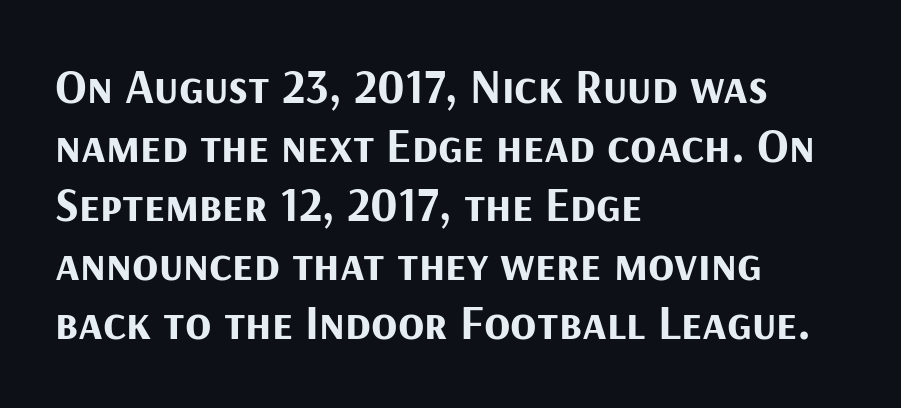
The image shows 48 px bold sans-serif type, upright; set left-aligned, line spacing 1.23x, normal letter spacing, not underlined; medium stroke contrast and a medium x-height.
